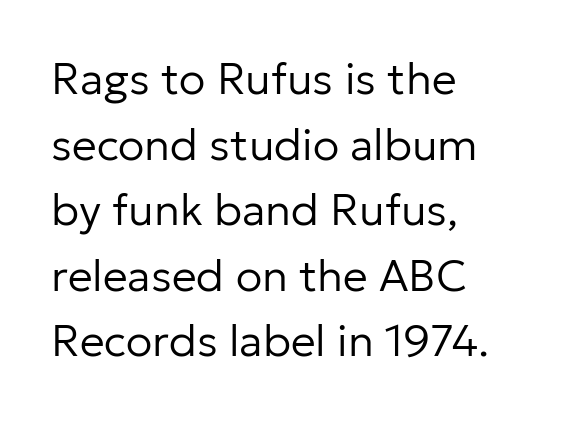
Q: Is the text bold? A: No.
Q: Is the text italic (slanted)? A: No, it is upright.
Q: Is the typeface a serif or a sans-serif typeface? A: Sans-serif.
Q: Is the text underlined? A: No.
Q: How is the paragraph aligned? A: Left-aligned.
Q: Is the spacing between letters normal or unusually wide? A: Normal.
Q: Is the spacing between lines tight, normal or loose? A: Normal.
Q: Width (condensed, normal, or wide)? A: Normal.
Q: Stroke contrast? A: Low.
Q: x-height? A: Medium.
Q: Monospaced? A: No.
